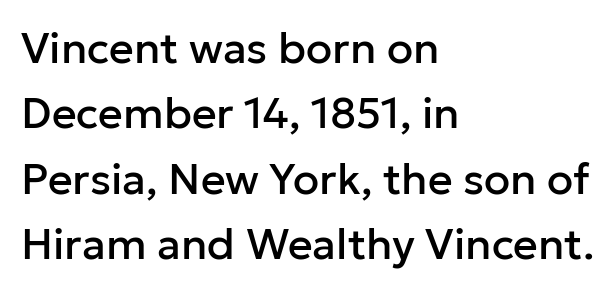
{"serif": "no", "italic": "no", "width": "normal", "stroke_contrast": "low", "x_height": "medium", "monospaced": "no", "underline": "no", "align": "left", "line_spacing": "normal", "line_spacing_ratio": 1.52, "letter_spacing": "normal", "letter_spacing_em": 0.0, "glyph_px": 43}
